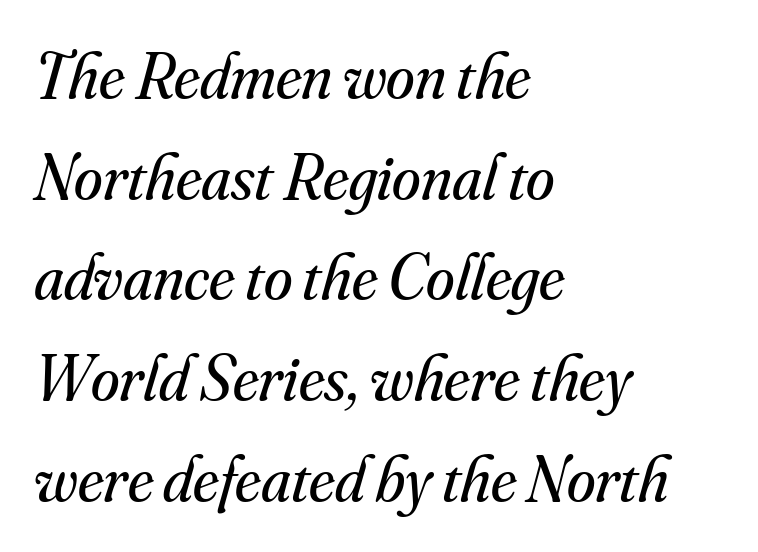
The passage shown leans; its letterforms are oblique. The letters advance in unequal steps, a hallmark of proportional type. No extra tracking has been applied to these lines. What's the leading like? Ordinary, nothing unusual.
